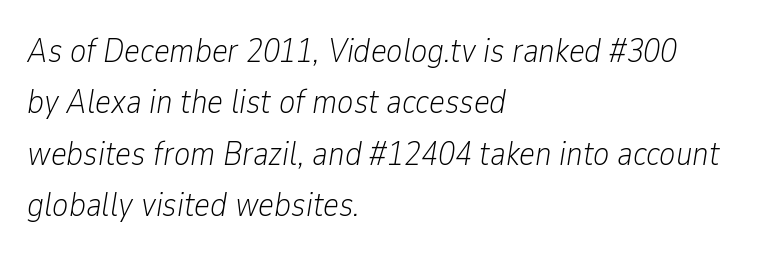
The image shows 34 px light, condensed type, italic (leaning right); set left-aligned, normal line spacing (1.51x), normal letter spacing, not underlined; low stroke contrast and a medium x-height.
